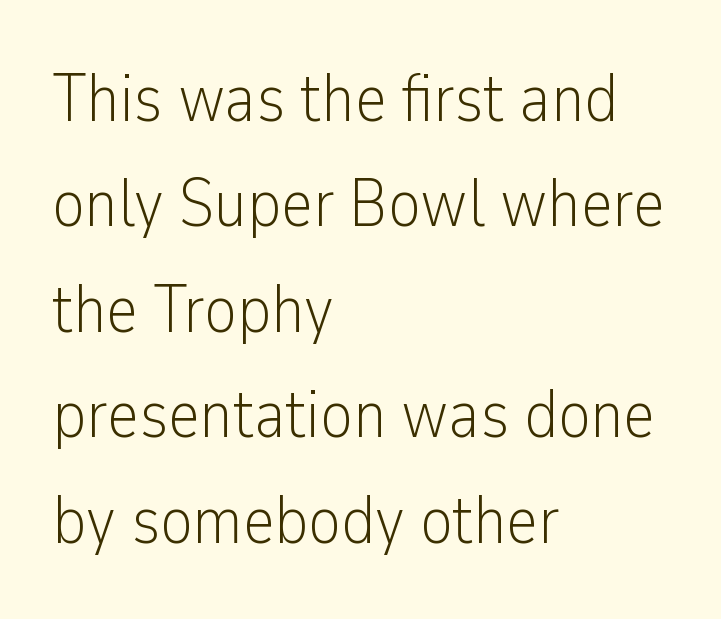
The image shows 68 px light, condensed sans-serif type, upright; set left-aligned, normal line spacing (1.55x), normal letter spacing, not underlined; low stroke contrast and a medium x-height.
